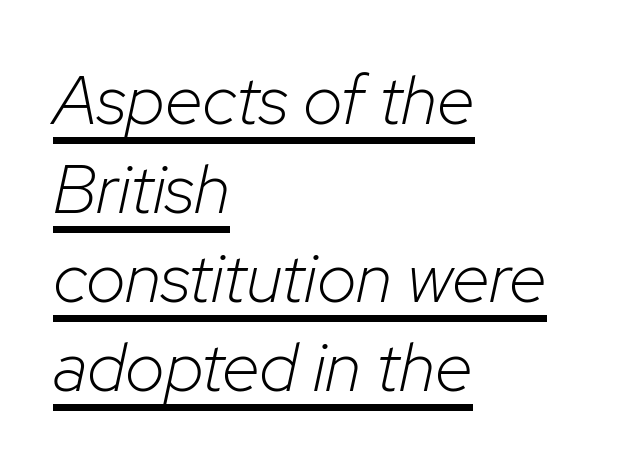
The letters advance in unequal steps, a hallmark of proportional type. The gaps between neighbouring characters are ordinary and unremarkable. The paragraph shown leans on its left margin. A quiet, ordinary-to-light weight characterises the typeface. Is the type slanted? Yes — the strokes lean at a clear angle.
